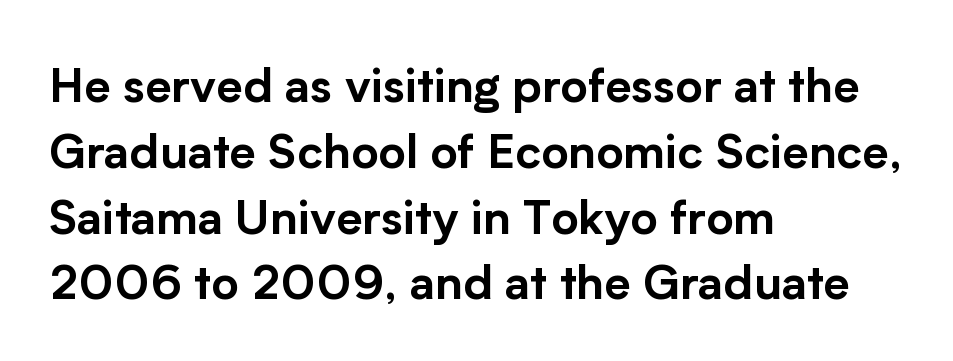
Words float on clear page, feet unadorned. Each line starts at the same left margin while the right side varies. Tracking here is standard; glyphs follow each other at the usual distance. A roman cut, with each character standing at attention. How would I describe the line gaps? Plain and ordinary. Think of a printed novel: that variable character pitch is what you see here.
